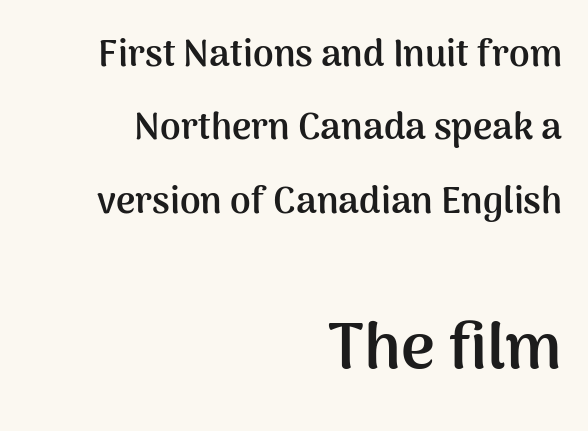
Q: Is the text bold? A: Yes.
Q: Is the text italic (slanted)? A: No, it is upright.
Q: Is the typeface a serif or a sans-serif typeface? A: Sans-serif.
Q: Is the text underlined? A: No.
Q: How is the paragraph aligned? A: Right-aligned.
Q: Is the spacing between letters normal or unusually wide? A: Normal.
Q: Is the spacing between lines tight, normal or loose? A: Loose.
Q: Which block of text is set in a larger size, the first (top) or the second (bottom)? A: The second (bottom) one.
Q: Width (condensed, normal, or wide)? A: Normal.
Q: Stroke contrast? A: Medium.
Q: x-height? A: Medium.
Q: Monospaced? A: No.
